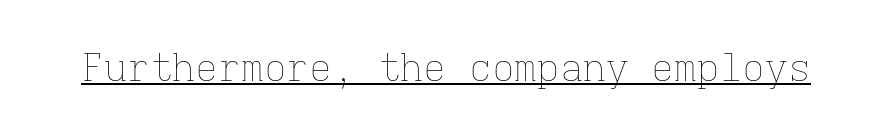
{"italic": "no", "bold": "no", "weight": "thin", "width": "normal", "stroke_contrast": "low", "x_height": "medium", "monospaced": "yes", "underline": "yes", "letter_spacing": "normal", "letter_spacing_em": 0.0, "glyph_px": 38}
